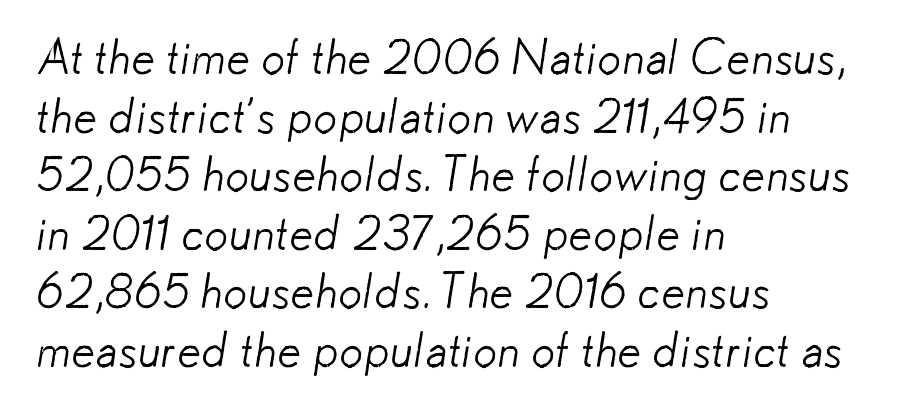
The image shows 48 px light sans-serif type; set left-aligned, line spacing 1.22x, normal letter spacing, not underlined; low stroke contrast and a small x-height.
